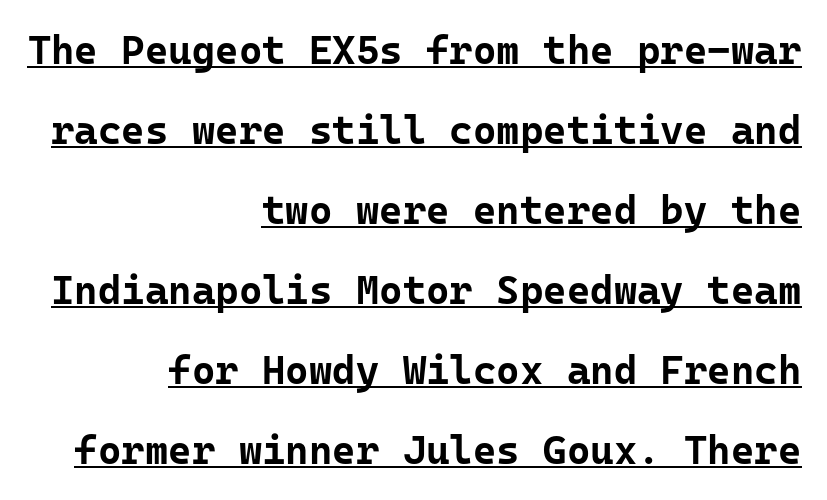
The text block is weighted toward the right margin, trailing off unevenly leftward. Line spacing here is loose. The passage shown is emphatically bold. The rendering keeps characters at their native spacing.
